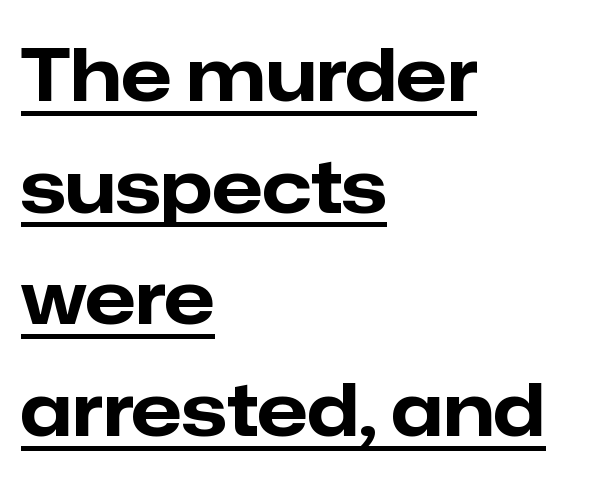
{"serif": "no", "italic": "no", "bold": "yes", "weight": "bold", "width": "normal", "stroke_contrast": "low", "x_height": "medium", "monospaced": "no", "underline": "yes", "align": "left", "line_spacing": "normal", "line_spacing_ratio": 1.53, "letter_spacing": "normal", "letter_spacing_em": 0.0, "glyph_px": 73}
